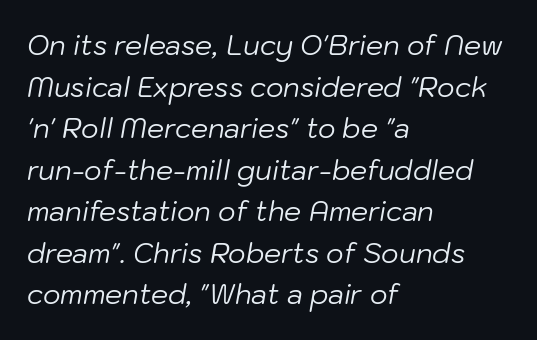
The image shows 27 px text type, italic (leaning right); set left-aligned, normal line spacing (1.54x), normal letter spacing, not underlined.
